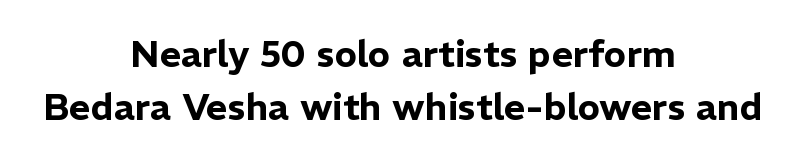
Glance below the letters and you will spot only blank space. If you drew a line through each stem, it would be perfectly vertical. The horizontal fit of the characters is conventional and even. The face used here is proportionally spaced, like ordinary book or web type. The rows are spaced the way most documents space them.
